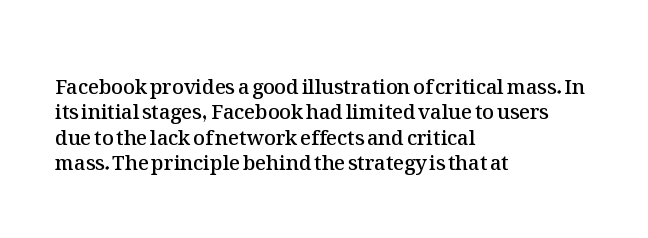
The image shows 20 px text type, upright; set left-aligned, normal line spacing (1.27x), normal letter spacing, not underlined.
